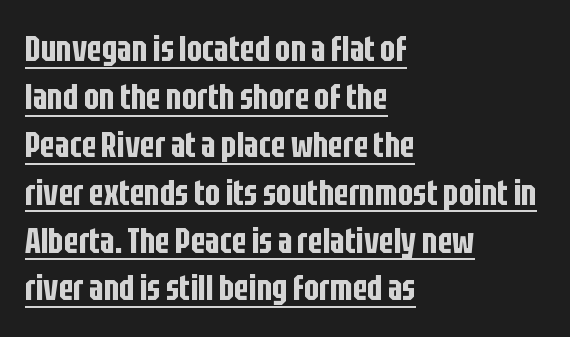
The image shows 36 px condensed sans-serif type, upright; set left-aligned, normal line spacing (1.33x), normal letter spacing, underlined; low stroke contrast and a large x-height.
